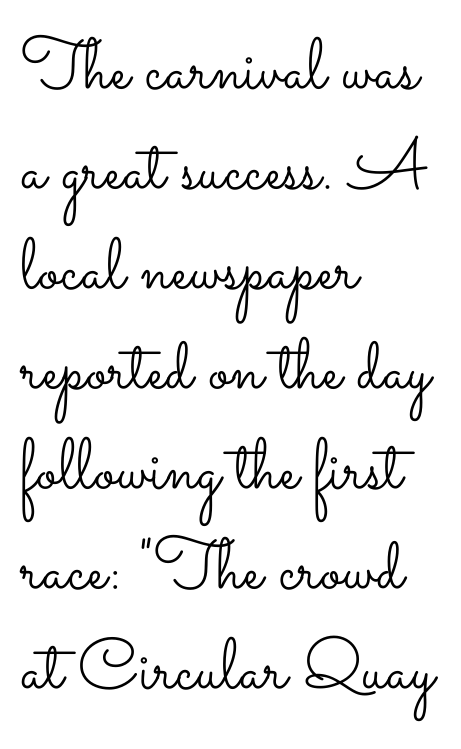
Notice how descenders clear the ascenders below comfortably — that's standard leading. Underlining? Definitely not there. Proportional: the letters do not fall into vertical columns. Is this a heavy cut? Hardly; it is regular or lighter.
